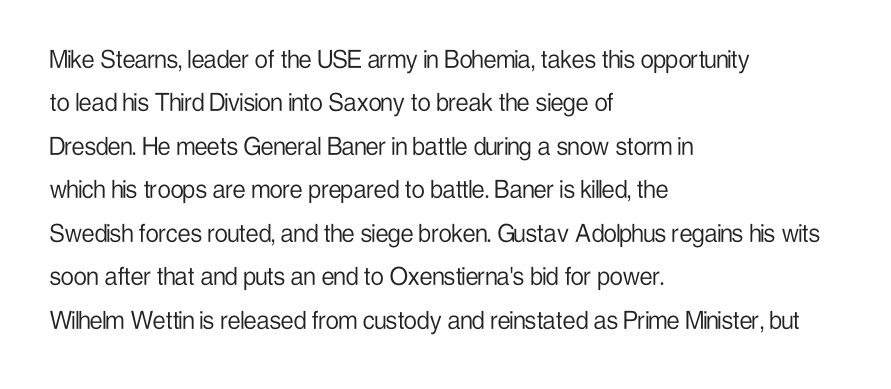
Q: Is the text bold? A: No.
Q: Is the text italic (slanted)? A: No, it is upright.
Q: Is the typeface a serif or a sans-serif typeface? A: Sans-serif.
Q: Is the text underlined? A: No.
Q: How is the paragraph aligned? A: Left-aligned.
Q: Is the spacing between letters normal or unusually wide? A: Normal.
Q: Is the spacing between lines tight, normal or loose? A: Normal.
Q: Width (condensed, normal, or wide)? A: Condensed.
Q: Stroke contrast? A: Low.
Q: x-height? A: Medium.
Q: Monospaced? A: No.
